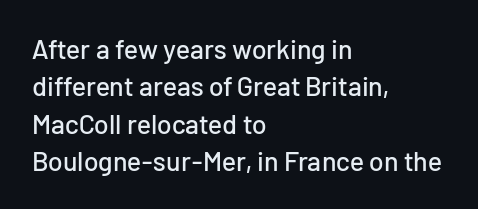
Normally led — the rows are evenly, conventionally spaced. Letter spacing: default. This is the regular roman posture of the typeface. Clear beneath every line of the passage. This rendering uses left alignment, leaving the right contour irregular.
